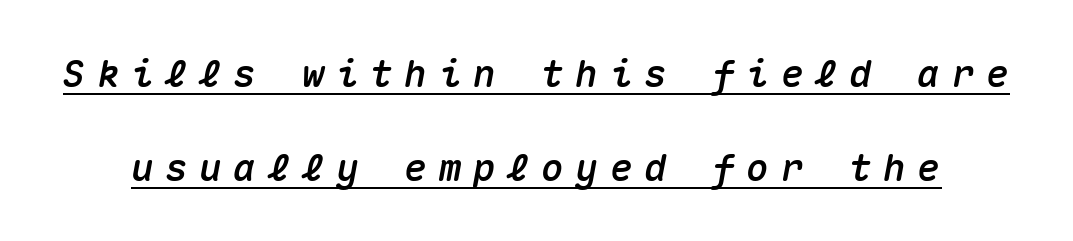
Loosely led — the rows are spread out. The words here are underlined. Honestly, the letter spacing is so wide it's the main thing you notice. This sample has the even, mechanical cadence of fixed-width lettering. If you drew a line through each stem, it would be angled.
